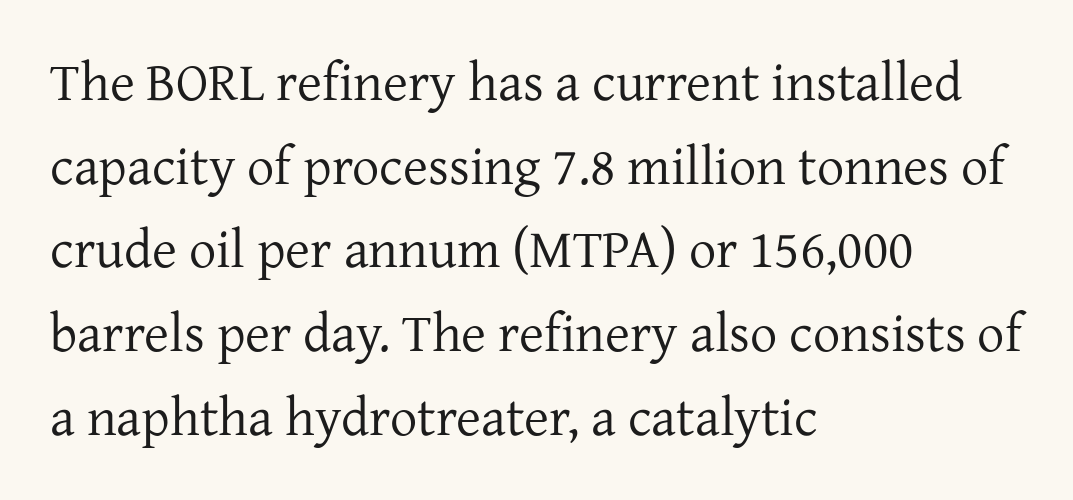
Q: Is the text bold? A: No.
Q: Is the text italic (slanted)? A: No, it is upright.
Q: Is the typeface a serif or a sans-serif typeface? A: Serif.
Q: Is the text underlined? A: No.
Q: How is the paragraph aligned? A: Left-aligned.
Q: Is the spacing between letters normal or unusually wide? A: Normal.
Q: Is the spacing between lines tight, normal or loose? A: Normal.
Q: Width (condensed, normal, or wide)? A: Normal.
Q: Stroke contrast? A: Low.
Q: x-height? A: Medium.
Q: Monospaced? A: No.
